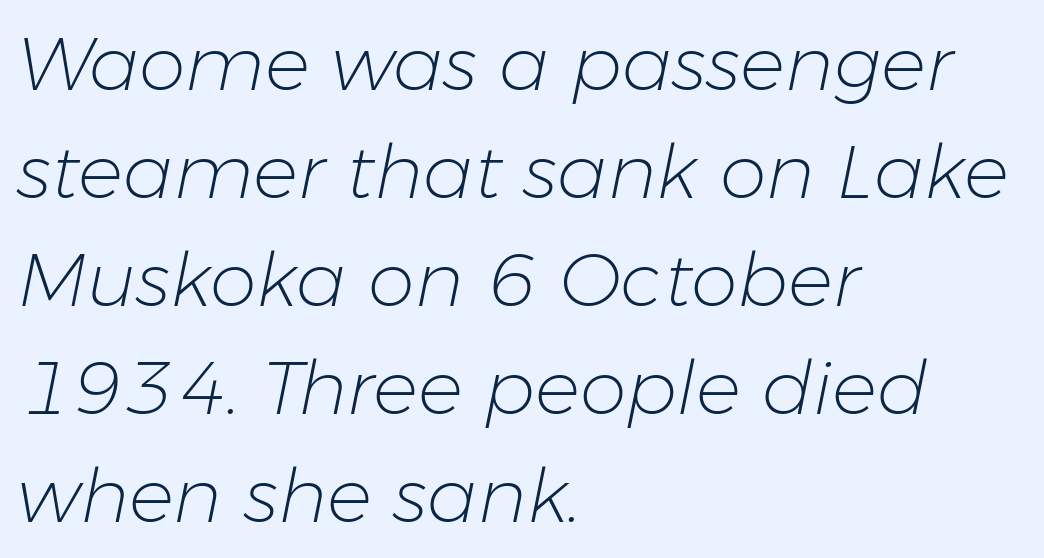
{"italic": "yes", "lean": "right", "slant_degrees": 11, "bold": "no", "weight": "light", "width": "normal", "stroke_contrast": "low", "x_height": "medium", "monospaced": "no", "underline": "no", "align": "left", "line_spacing": "normal", "line_spacing_ratio": 1.44, "letter_spacing": "normal", "letter_spacing_em": 0.0, "glyph_px": 75}
